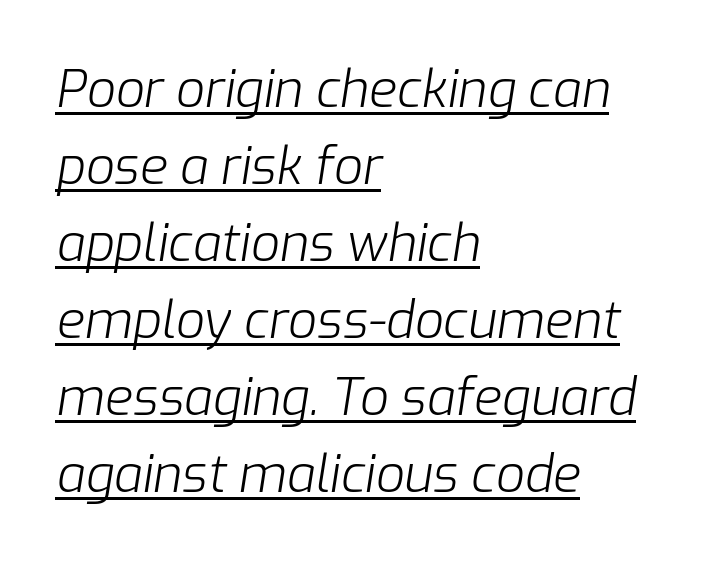
Alignment: flush left. The strokes are not fattened; the text isn't bold. These lines sit exactly where default settings would place them. The horizontal fit of the characters is conventional and even. Every word sits above its own underline. The rendering uses natural spacing where letterforms have individual widths.
